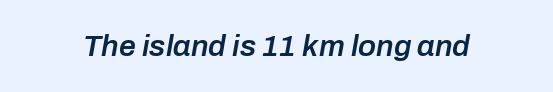
{"italic": "yes", "lean": "right", "slant_degrees": 10, "bold": "semi", "weight": "semibold", "width": "normal", "stroke_contrast": "low", "x_height": "medium", "monospaced": "no", "underline": "no", "letter_spacing": "normal", "letter_spacing_em": 0.0, "glyph_px": 30}
